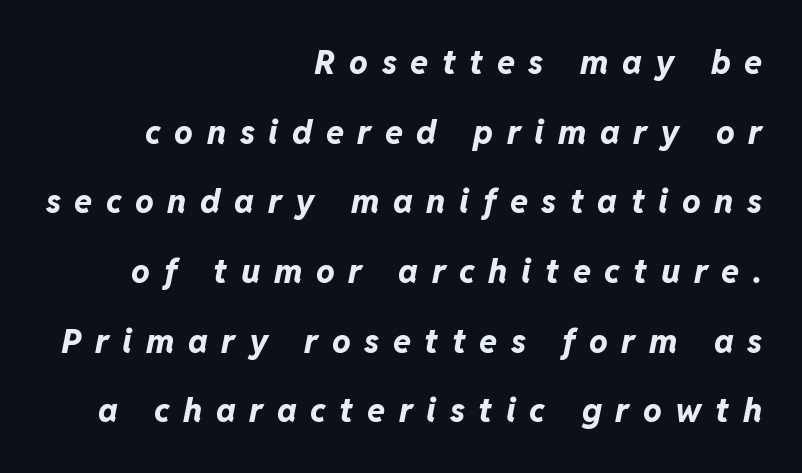
{"italic": "yes", "lean": "right", "slant_degrees": 11, "bold": "yes", "weight": "bold", "width": "normal", "stroke_contrast": "low", "x_height": "medium", "monospaced": "no", "underline": "no", "align": "right", "line_spacing": "loose", "line_spacing_ratio": 2.11, "letter_spacing": "wide", "letter_spacing_em": 0.41, "glyph_px": 33}
